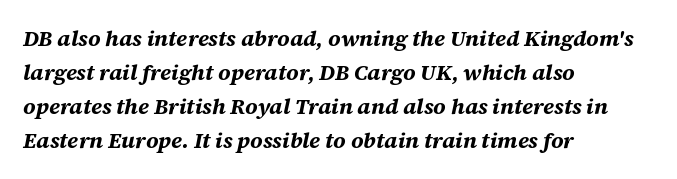
Underlining? Definitely not there. Reading down the column, the eye jumps a familiar distance to each next line. Heavy, bold letterforms. Nothing unusual about the tracking: characters are spaced as the font intends. Posture: slanted. Horizontal alignment here is leftward, the default for most running prose.
